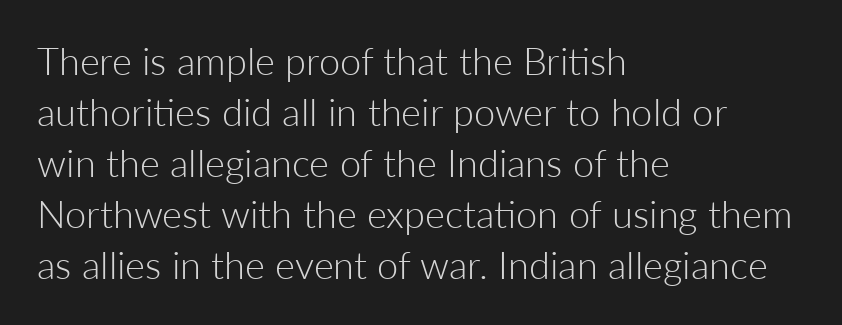
{"serif": "no", "italic": "no", "bold": "no", "weight": "light", "width": "normal", "stroke_contrast": "low", "x_height": "medium", "monospaced": "no", "underline": "no", "align": "left", "line_spacing": "normal", "line_spacing_ratio": 1.34, "letter_spacing": "normal", "letter_spacing_em": 0.0, "glyph_px": 38}
